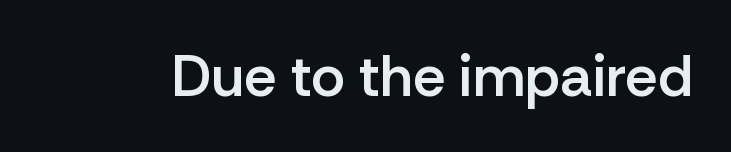
Q: Is the text bold? A: Semi-bold.
Q: Is the text italic (slanted)? A: No, it is upright.
Q: Is the typeface a serif or a sans-serif typeface? A: Sans-serif.
Q: Is the text underlined? A: No.
Q: Is the spacing between letters normal or unusually wide? A: Normal.
Q: Width (condensed, normal, or wide)? A: Normal.
Q: Stroke contrast? A: Low.
Q: x-height? A: Medium.
Q: Monospaced? A: No.
